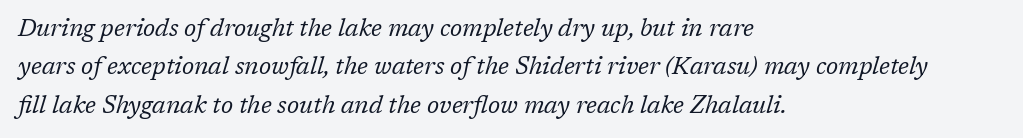
The designer left line spacing at the default. Slanted lettering throughout. A bare baseline throughout the passage. Is the type heavy? It reads as light-to-regular instead.
